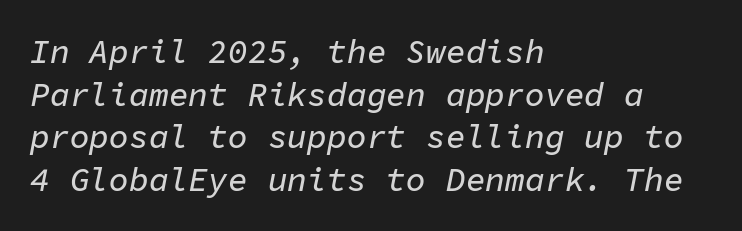
The ragged edge is on the right, which tells us the setting is flush left. The rendering uses typewriter-style spacing with identical character cells. The gaps between neighbouring characters are ordinary and unremarkable. Vertical spacing — default. Looking at the ascenders, they clearly lean.
